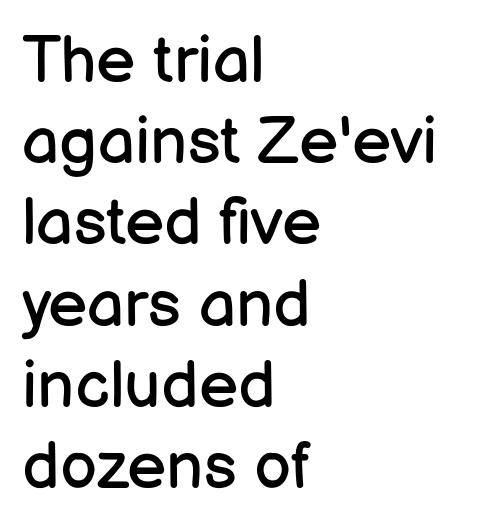
Q: Is the text bold? A: No.
Q: Is the text italic (slanted)? A: No, it is upright.
Q: Is the typeface a serif or a sans-serif typeface? A: Sans-serif.
Q: Is the text underlined? A: No.
Q: How is the paragraph aligned? A: Left-aligned.
Q: Is the spacing between letters normal or unusually wide? A: Normal.
Q: Width (condensed, normal, or wide)? A: Normal.
Q: Stroke contrast? A: Low.
Q: x-height? A: Medium.
Q: Monospaced? A: No.
